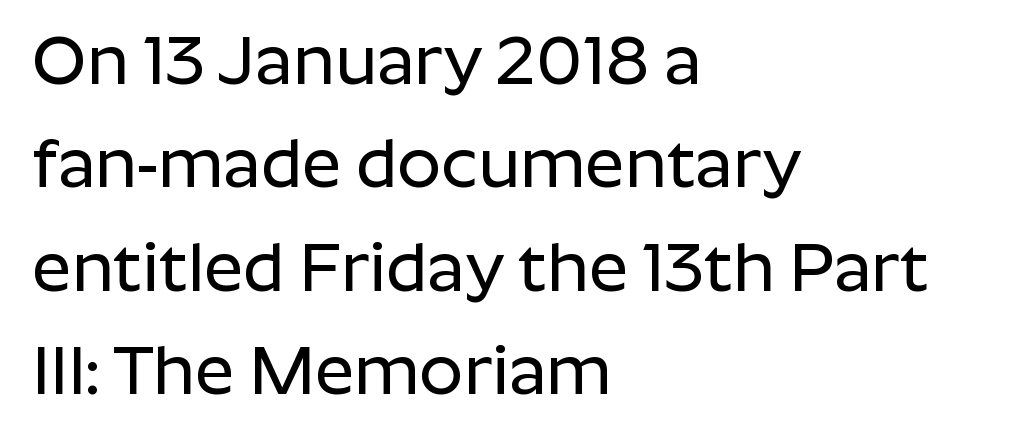
{"serif": "no", "italic": "no", "width": "normal", "stroke_contrast": "low", "x_height": "medium", "monospaced": "no", "underline": "no", "align": "left", "line_spacing": "normal", "line_spacing_ratio": 1.5, "letter_spacing": "normal", "letter_spacing_em": 0.0, "glyph_px": 69}
